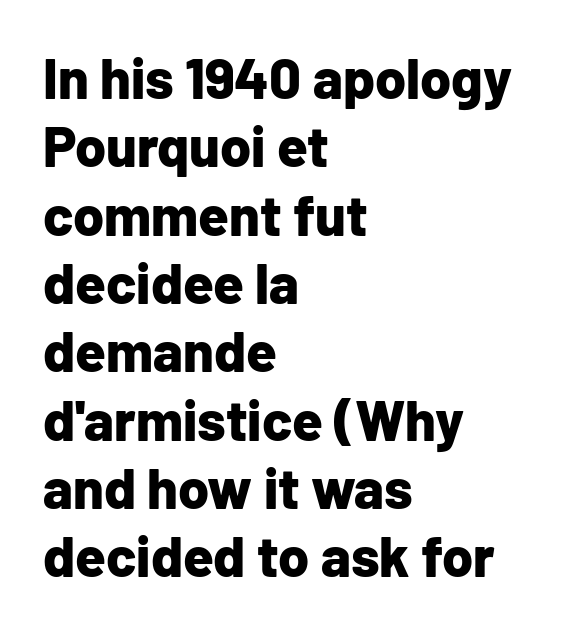
The image shows 56 px bold sans-serif type, upright; set left-aligned, line spacing 1.22x, normal letter spacing, not underlined; low stroke contrast and a medium x-height.
